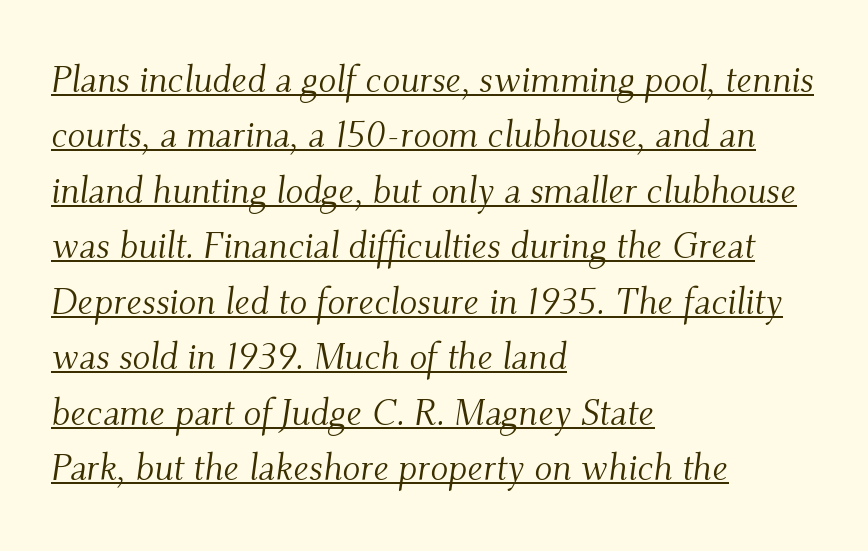
{"serif": "yes", "italic": "yes", "lean": "right", "slant_degrees": 9, "bold": "no", "weight": "light", "width": "normal", "stroke_contrast": "medium", "x_height": "small", "monospaced": "no", "underline": "yes", "align": "left", "line_spacing": "normal", "line_spacing_ratio": 1.5, "letter_spacing": "normal", "letter_spacing_em": 0.0, "glyph_px": 37}
